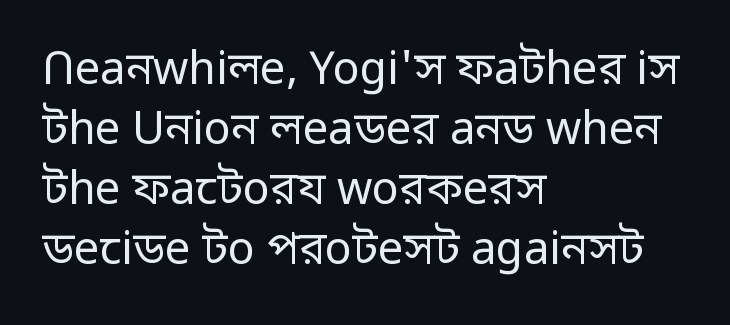
{"serif": "no", "italic": "no", "bold": "no", "weight": "regular", "width": "normal", "stroke_contrast": "low", "x_height": "medium", "monospaced": "no", "underline": "no", "align": "left", "line_spacing": "normal", "line_spacing_ratio": 1.33, "letter_spacing": "normal", "letter_spacing_em": 0.0, "glyph_px": 45}
